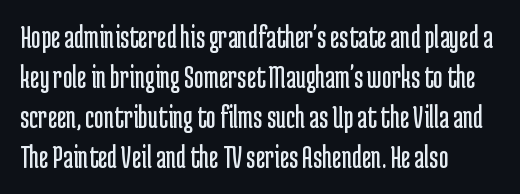
A quiet, ordinary-to-light weight characterises the typeface. The typesetter chose a ragged-right arrangement here. A typesetter would call this proportional, since set widths differ per character. What stands out about the letter spacing? Nothing — it is the standard amount. Regarding serifs, this sample does without them. Decoration check: the copy has no underline.
